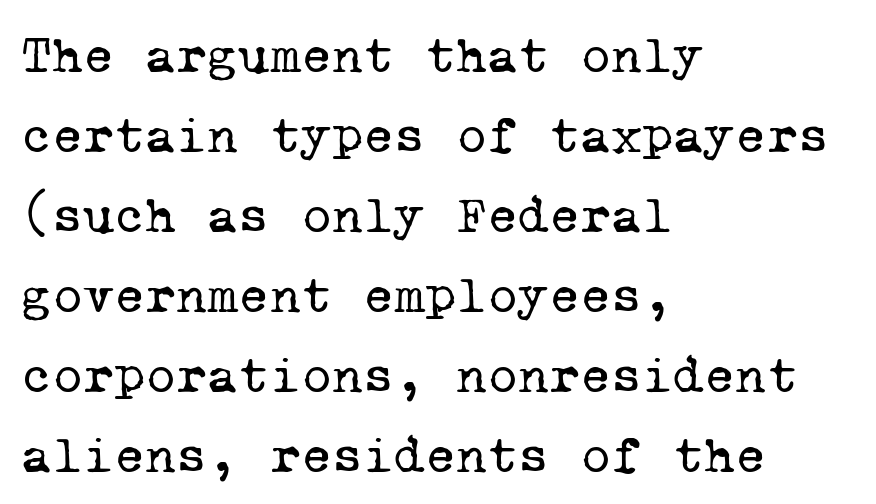
The rag falls on the right side of this text block. Stroke terminals: seriffed. The gaps between neighbouring characters are ordinary and unremarkable. Think of a typewriter: that constant character pitch is what you see here.
